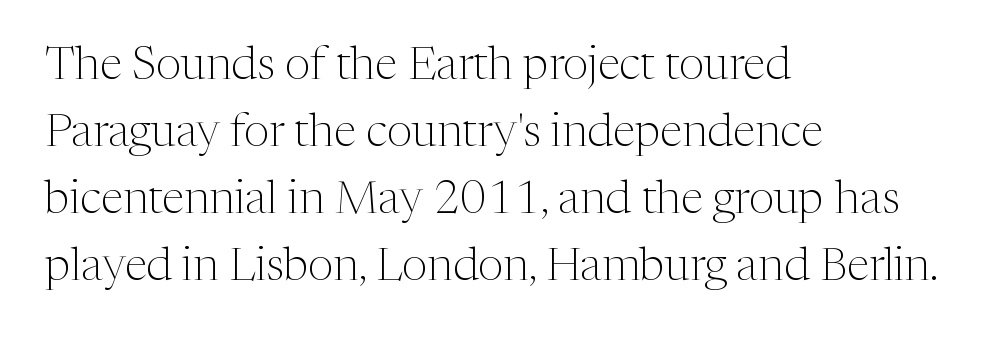
{"serif": "yes", "italic": "no", "bold": "no", "weight": "light", "width": "normal", "stroke_contrast": "medium", "x_height": "medium", "monospaced": "no", "underline": "no", "align": "left", "line_spacing": "normal", "line_spacing_ratio": 1.46, "letter_spacing": "normal", "letter_spacing_em": 0.0, "glyph_px": 46}
